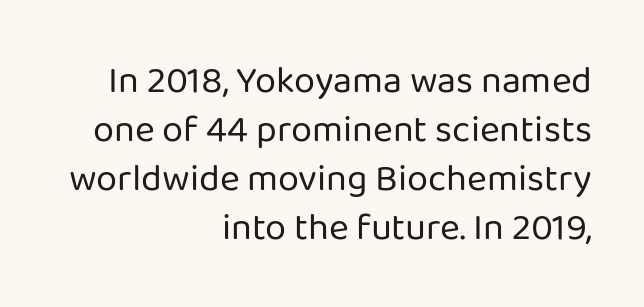
Q: Is the text bold? A: No.
Q: Is the text italic (slanted)? A: No, it is upright.
Q: Is the typeface a serif or a sans-serif typeface? A: Sans-serif.
Q: Is the text underlined? A: No.
Q: How is the paragraph aligned? A: Right-aligned.
Q: Is the spacing between letters normal or unusually wide? A: Normal.
Q: Is the spacing between lines tight, normal or loose? A: Normal.
Q: Width (condensed, normal, or wide)? A: Normal.
Q: Stroke contrast? A: Low.
Q: x-height? A: Medium.
Q: Monospaced? A: No.
